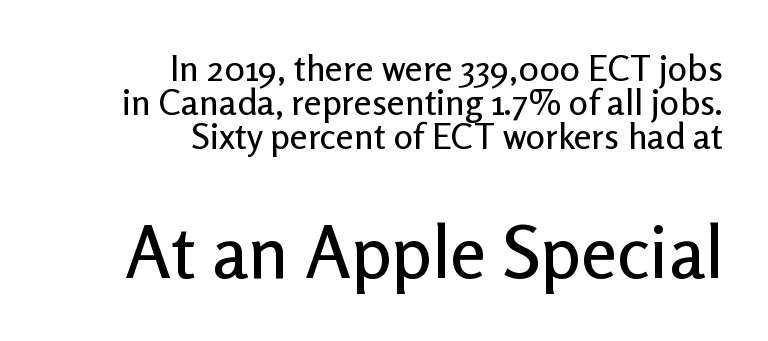
These lines are rendered in a variable-pitch font. One glance says dense: line gaps are narrower than usual. The space directly below the letters is spotless. The rendering enlarges the type as you move from the upper chunk to the lower. Leftover space on each line is placed entirely before the opening word. This rendering leaves character spacing at its baseline value.
